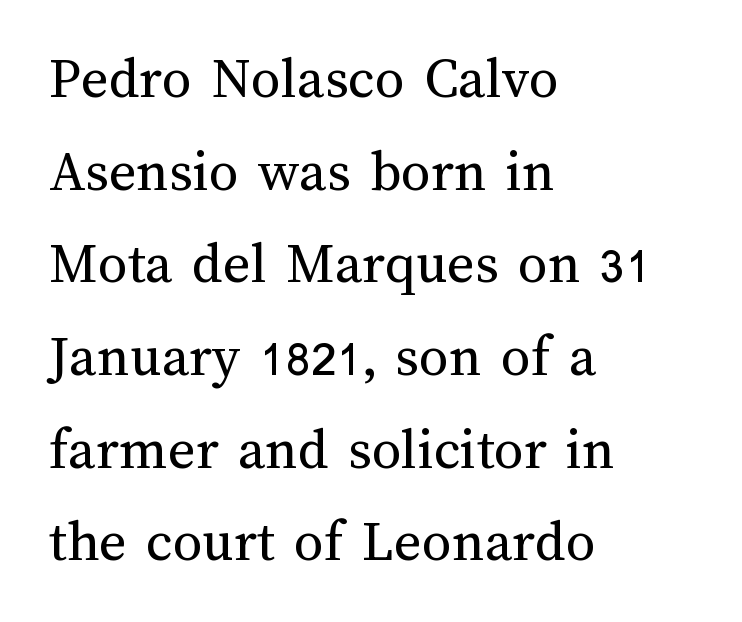
{"italic": "no", "bold": "no", "weight": "regular", "width": "normal", "stroke_contrast": "medium", "x_height": "medium", "monospaced": "no", "underline": "no", "align": "left", "line_spacing": "normal", "line_spacing_ratio": 1.57, "letter_spacing": "normal", "letter_spacing_em": 0.0, "glyph_px": 59}
